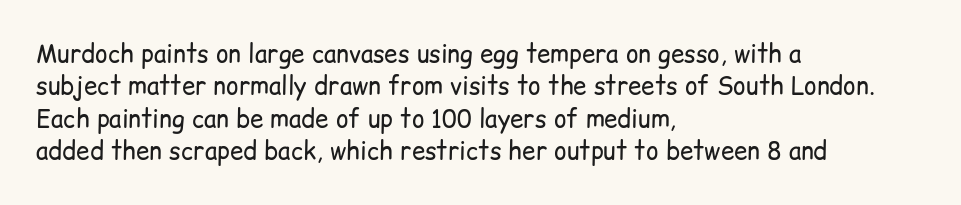
The typesetter chose a ragged-right arrangement here. In terms of letterspacing, this is plain default setting. Descenders hang freely into open space. A typesetter would call this leading conventional body-copy spacing. Stems and bowls with no extra thickness — not bold.
